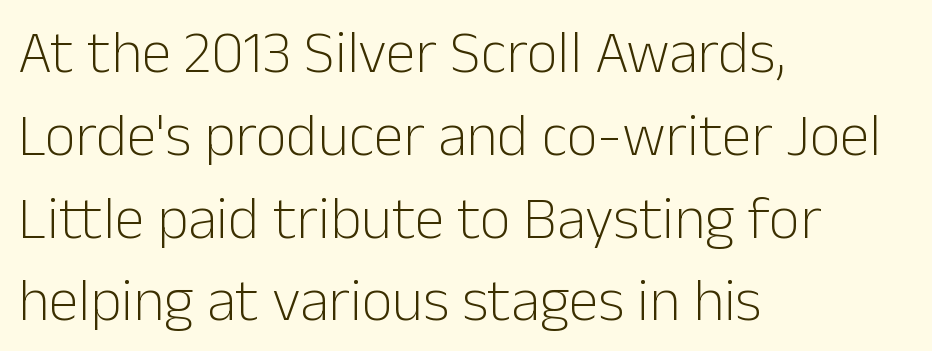
Q: Is the text bold? A: No.
Q: Is the text italic (slanted)? A: No, it is upright.
Q: Is the typeface a serif or a sans-serif typeface? A: Sans-serif.
Q: Is the text underlined? A: No.
Q: How is the paragraph aligned? A: Left-aligned.
Q: Is the spacing between letters normal or unusually wide? A: Normal.
Q: Is the spacing between lines tight, normal or loose? A: Normal.
Q: Width (condensed, normal, or wide)? A: Normal.
Q: Stroke contrast? A: Low.
Q: x-height? A: Medium.
Q: Monospaced? A: No.
